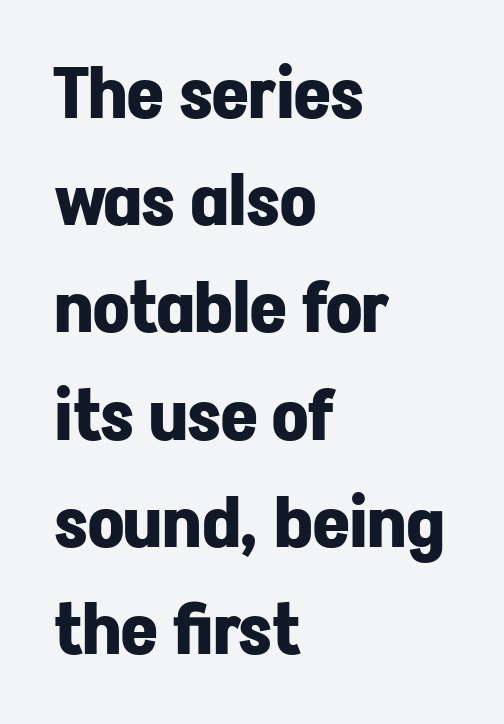
The image shows 71 px bold sans-serif type, upright; set left-aligned, normal line spacing (1.51x), normal letter spacing, not underlined; low stroke contrast and a medium x-height.
